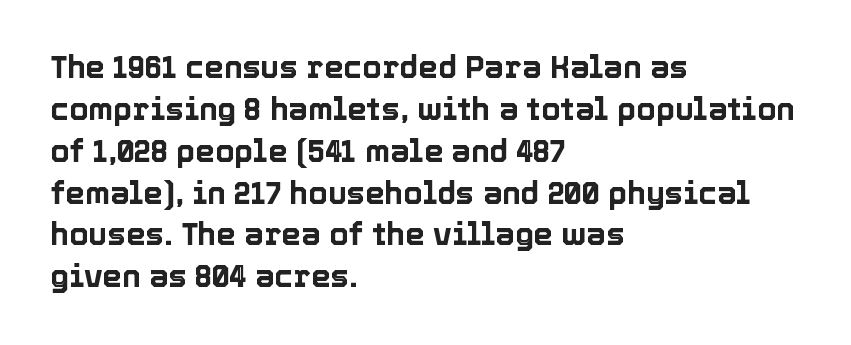
Tall strokes in this sample are plumb rather than angled. Line spacing here is normal. The line texture is even and compact thanks to regular tracking. Glance below the letters and you will spot only blank space. This sample is left-justified, so line endings fall wherever the words run out.
